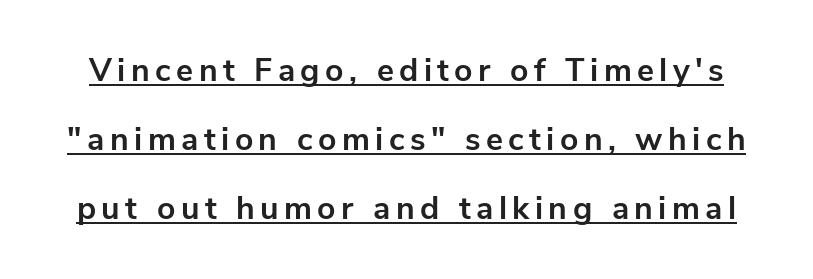
Q: Is the text bold? A: Yes.
Q: Is the text italic (slanted)? A: No, it is upright.
Q: Is the typeface a serif or a sans-serif typeface? A: Sans-serif.
Q: Is the text underlined? A: Yes.
Q: Is the spacing between lines tight, normal or loose? A: Loose.
Q: Width (condensed, normal, or wide)? A: Normal.
Q: Stroke contrast? A: Low.
Q: x-height? A: Medium.
Q: Monospaced? A: No.
